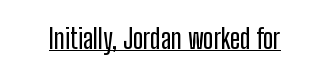
The image shows 27 px text type, upright; set normal letter spacing, underlined.
